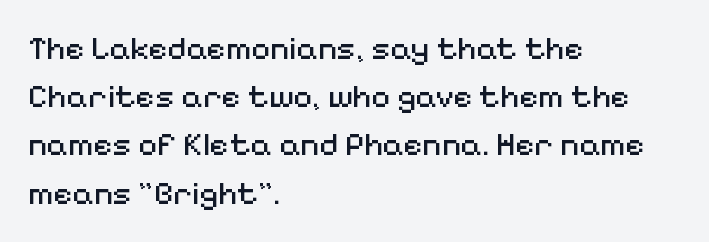
Q: Is the text bold? A: No.
Q: Is the text italic (slanted)? A: No, it is upright.
Q: Is the typeface a serif or a sans-serif typeface? A: Sans-serif.
Q: Is the text underlined? A: No.
Q: How is the paragraph aligned? A: Left-aligned.
Q: Is the spacing between letters normal or unusually wide? A: Normal.
Q: Is the spacing between lines tight, normal or loose? A: Normal.
Q: Width (condensed, normal, or wide)? A: Normal.
Q: Stroke contrast? A: Medium.
Q: x-height? A: Medium.
Q: Monospaced? A: No.
